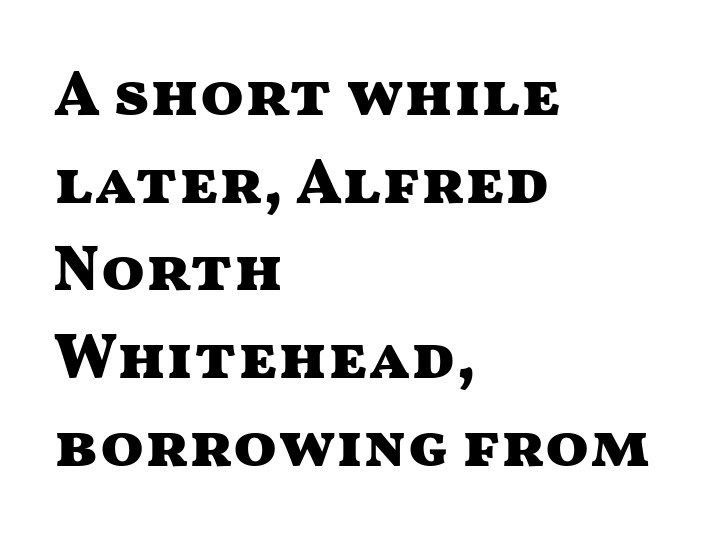
{"serif": "no", "italic": "no", "bold": "yes", "weight": "heavy", "width": "wide", "stroke_contrast": "medium", "x_height": "medium", "monospaced": "no", "underline": "no", "align": "left", "line_spacing": "normal", "line_spacing_ratio": 1.37, "letter_spacing": "normal", "letter_spacing_em": 0.0, "glyph_px": 64}
